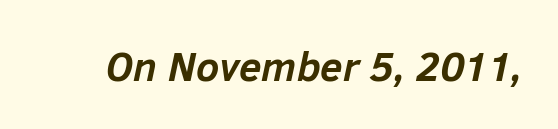
Nobody touched the tracking dial on this one. You'd pick this weight for a headline — it's a proper bold. A typesetter would call this proportional, since set widths differ per character. Words float on clear page, feet unadorned.
